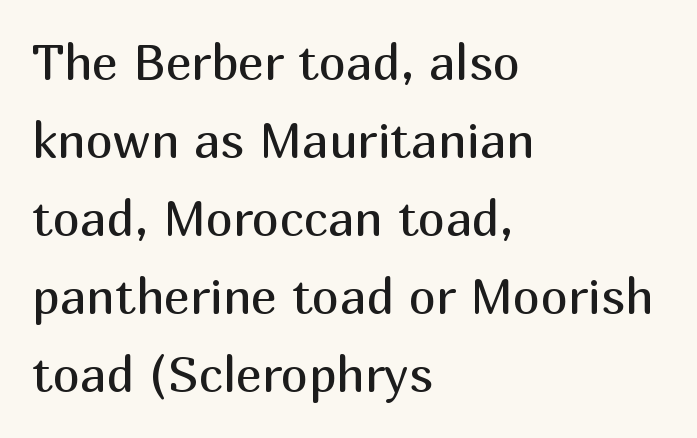
Q: Is the text bold? A: No.
Q: Is the text italic (slanted)? A: No, it is upright.
Q: Is the typeface a serif or a sans-serif typeface? A: Sans-serif.
Q: Is the text underlined? A: No.
Q: How is the paragraph aligned? A: Left-aligned.
Q: Is the spacing between letters normal or unusually wide? A: Normal.
Q: Is the spacing between lines tight, normal or loose? A: Normal.
Q: Width (condensed, normal, or wide)? A: Normal.
Q: Stroke contrast? A: Medium.
Q: x-height? A: Medium.
Q: Monospaced? A: No.
